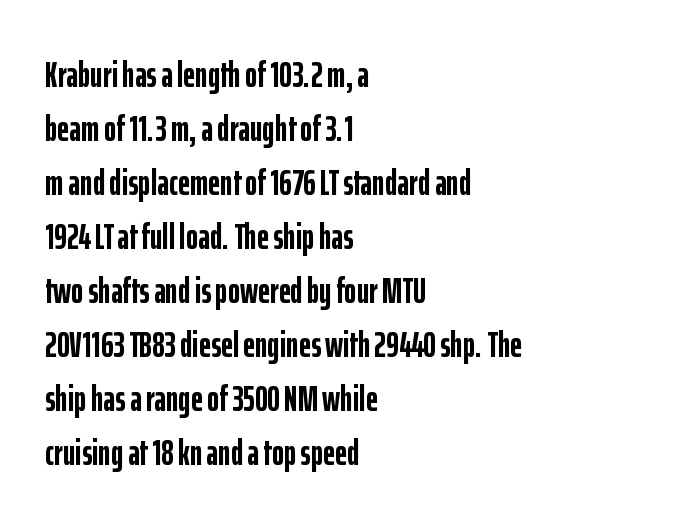
Weight: bold. A typesetter would call this leading conventional body-copy spacing. The ragged edge is on the right, which tells us the setting is flush left. A bare baseline throughout the passage. The font's upright variant was chosen for this text. The glyphs in this specimen are sans serif.
